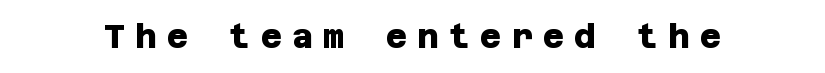
Rule under the text: the space is simply empty. Regarding serifs, this sample does without them. The sample has been set heavy, in full bold. The letters are spread apart with noticeably loose tracking.
